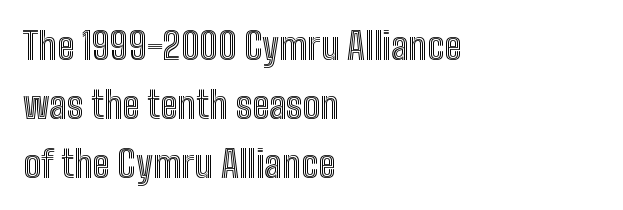
Characters remain perfectly vertical along every line. Look at the tracking — it's just the regular setting, nothing added. Reading down the block, your eye returns to a fixed left position each line. Character widths vary here, with narrow letters taking less room than wide ones.
